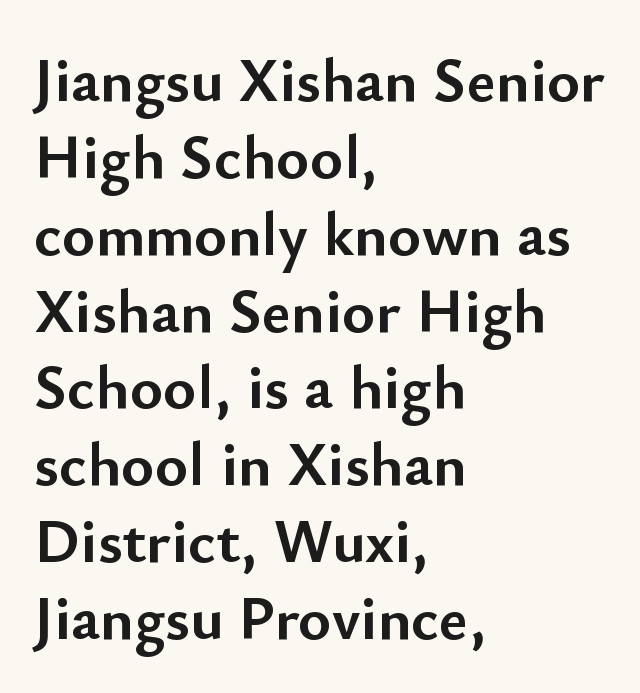
{"serif": "no", "italic": "no", "bold": "yes", "weight": "semibold", "width": "normal", "stroke_contrast": "low", "x_height": "small", "monospaced": "no", "underline": "no", "align": "left", "line_spacing_ratio": 1.22, "letter_spacing": "normal", "letter_spacing_em": 0.0, "glyph_px": 63}
